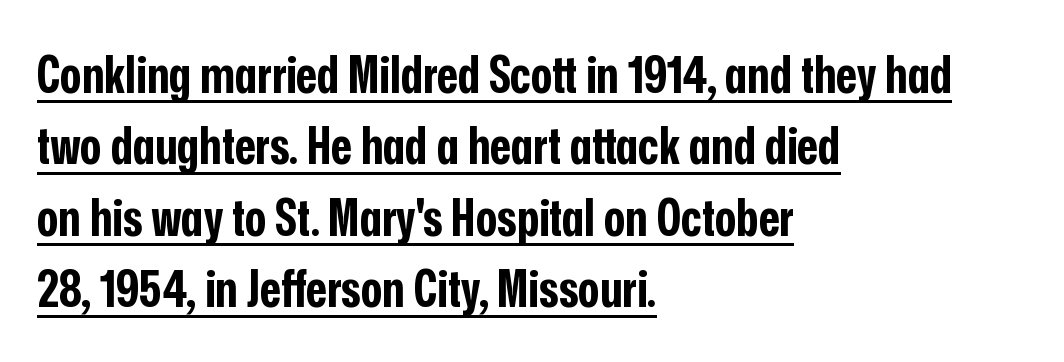
The image shows 51 px bold, condensed sans-serif type, upright; set left-aligned, normal line spacing (1.4x), normal letter spacing, underlined; low stroke contrast and a medium x-height.
